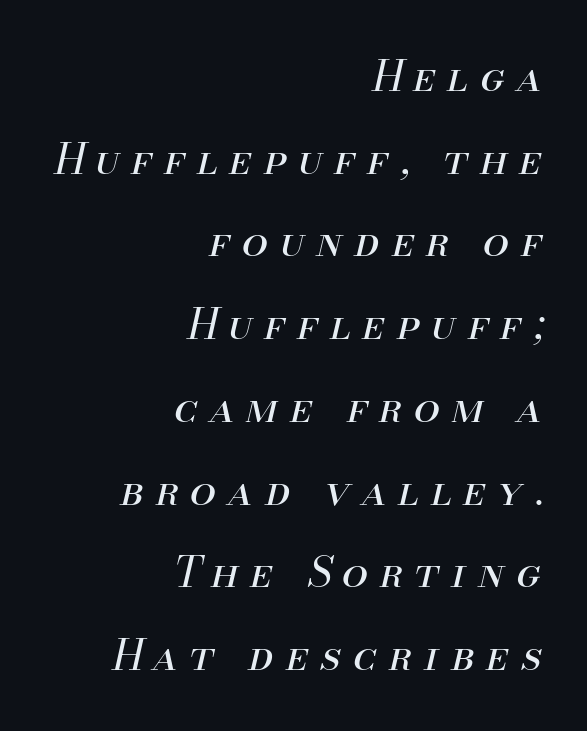
Q: Is the text bold? A: No.
Q: Is the text italic (slanted)? A: Yes, it leans right by about 13 degrees.
Q: Is the text underlined? A: No.
Q: How is the paragraph aligned? A: Right-aligned.
Q: Is the spacing between letters normal or unusually wide? A: Unusually wide.
Q: Is the spacing between lines tight, normal or loose? A: Loose.
Q: Width (condensed, normal, or wide)? A: Normal.
Q: Stroke contrast? A: Medium.
Q: x-height? A: Small.
Q: Monospaced? A: No.
